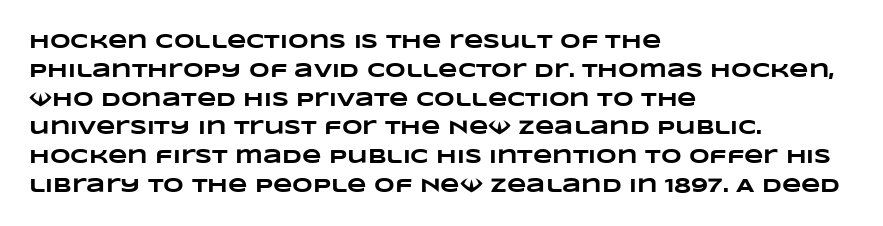
{"bold": "yes", "underline": "no", "align": "left", "line_spacing": "normal", "line_spacing_ratio": 1.44, "letter_spacing": "normal", "letter_spacing_em": 0.0, "glyph_px": 20}
